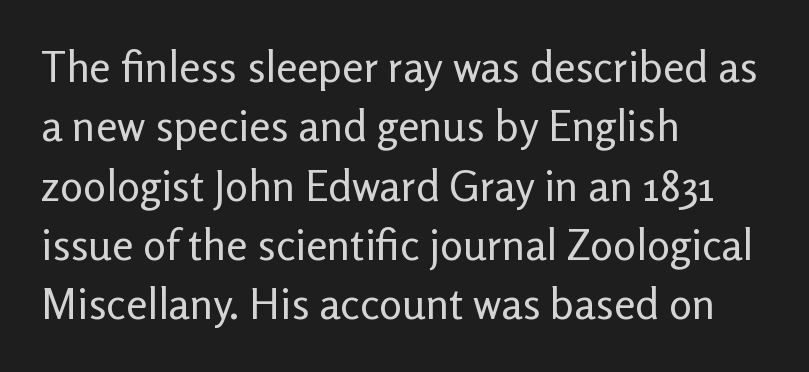
{"serif": "no", "italic": "no", "bold": "no", "weight": "regular", "width": "normal", "stroke_contrast": "low", "x_height": "medium", "monospaced": "no", "underline": "no", "align": "left", "line_spacing": "normal", "line_spacing_ratio": 1.38, "letter_spacing": "normal", "letter_spacing_em": 0.0, "glyph_px": 43}
